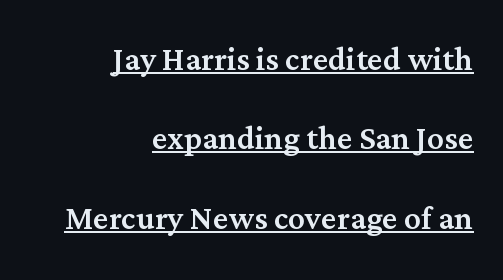
The image shows 42 px serif type, upright; set right-aligned, line spacing 1.89x, normal letter spacing, underlined; medium stroke contrast and a medium x-height.
